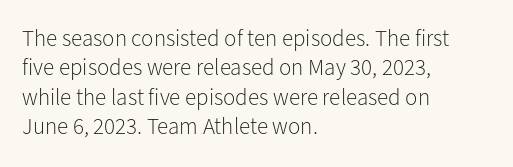
Q: Is the text bold? A: No.
Q: Is the text italic (slanted)? A: No, it is upright.
Q: Is the text underlined? A: No.
Q: How is the paragraph aligned? A: Left-aligned.
Q: Is the spacing between letters normal or unusually wide? A: Normal.
Q: Is the spacing between lines tight, normal or loose? A: Normal.
